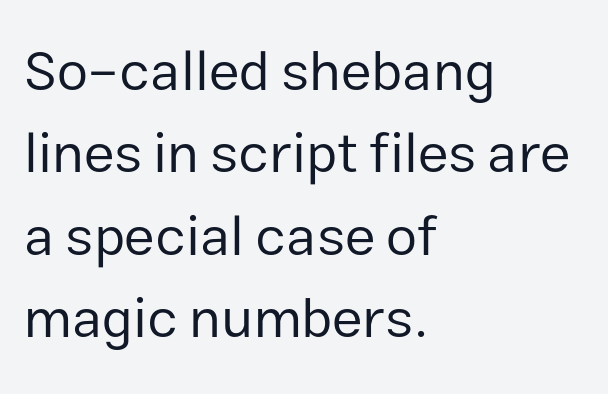
Q: Is the text bold? A: No.
Q: Is the text italic (slanted)? A: No, it is upright.
Q: Is the typeface a serif or a sans-serif typeface? A: Sans-serif.
Q: Is the text underlined? A: No.
Q: How is the paragraph aligned? A: Left-aligned.
Q: Is the spacing between letters normal or unusually wide? A: Normal.
Q: Is the spacing between lines tight, normal or loose? A: Normal.
Q: Width (condensed, normal, or wide)? A: Normal.
Q: Stroke contrast? A: Low.
Q: x-height? A: Medium.
Q: Monospaced? A: No.
